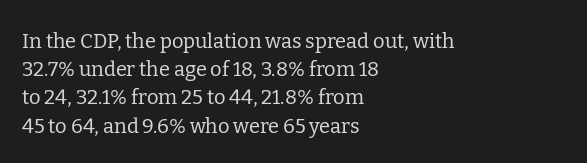
Nobody drew a line under any word here. When letters stand straight like this, we call the style roman or upright. The lines sit at an ordinary, default distance from one another. Summary of weight: not heavy and not bold.
